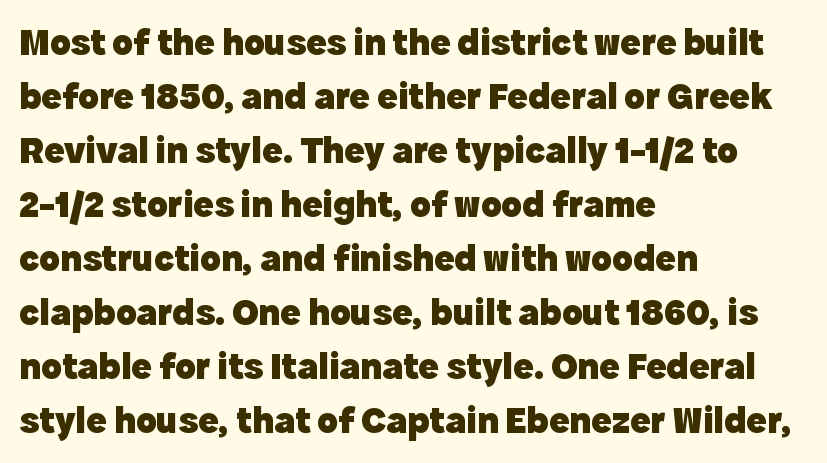
Q: Is the text bold? A: Yes.
Q: Is the text italic (slanted)? A: No, it is upright.
Q: Is the typeface a serif or a sans-serif typeface? A: Sans-serif.
Q: Is the text underlined? A: No.
Q: How is the paragraph aligned? A: Left-aligned.
Q: Is the spacing between letters normal or unusually wide? A: Normal.
Q: Is the spacing between lines tight, normal or loose? A: Normal.
Q: Width (condensed, normal, or wide)? A: Normal.
Q: x-height? A: Medium.
Q: Monospaced? A: No.
